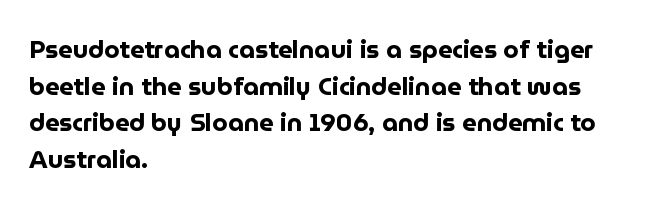
The image shows 25 px bold type, upright; set left-aligned, normal line spacing (1.47x), normal letter spacing, not underlined.
